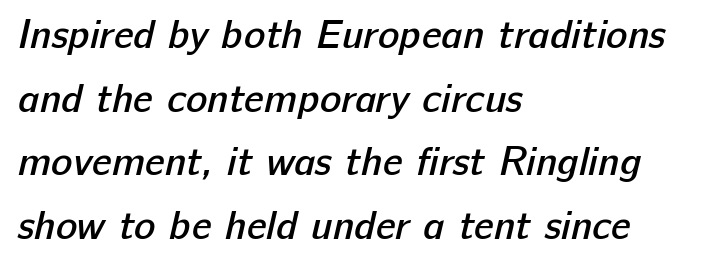
The image shows 40 px semibold sans-serif type; set left-aligned, normal line spacing (1.59x), normal letter spacing, not underlined; low stroke contrast and a medium x-height.
